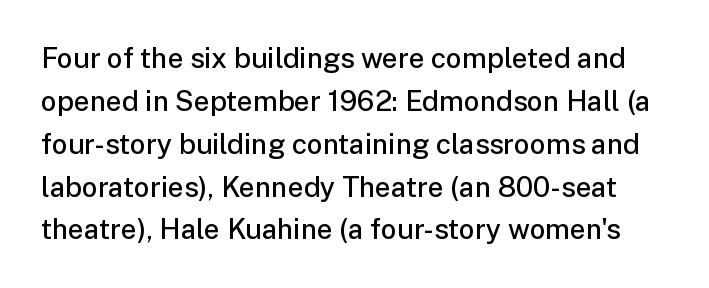
Q: Is the text bold? A: Semi-bold.
Q: Is the text italic (slanted)? A: No, it is upright.
Q: Is the typeface a serif or a sans-serif typeface? A: Sans-serif.
Q: Is the text underlined? A: No.
Q: Is the spacing between letters normal or unusually wide? A: Normal.
Q: Is the spacing between lines tight, normal or loose? A: Normal.
Q: Width (condensed, normal, or wide)? A: Normal.
Q: Stroke contrast? A: Low.
Q: x-height? A: Medium.
Q: Monospaced? A: No.
